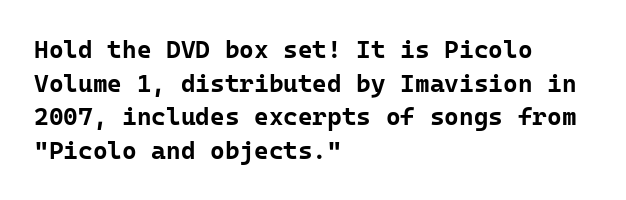
{"italic": "no", "bold": "yes", "underline": "no", "align": "left", "line_spacing": "normal", "line_spacing_ratio": 1.35, "letter_spacing": "normal", "letter_spacing_em": 0.0, "glyph_px": 25}
